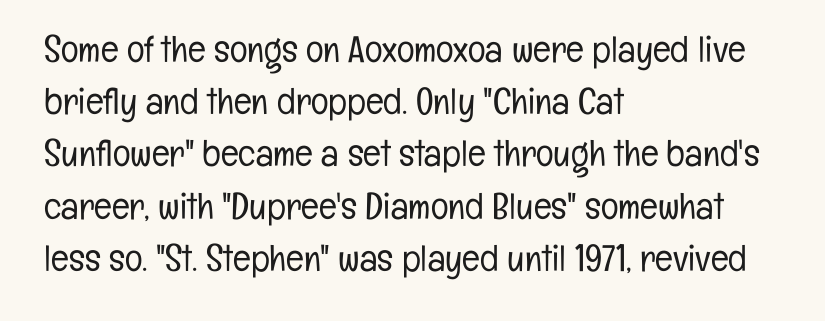
The image shows 37 px light, condensed sans-serif type, upright; set left-aligned, normal line spacing (1.41x), normal letter spacing, not underlined; low stroke contrast and a medium x-height.
